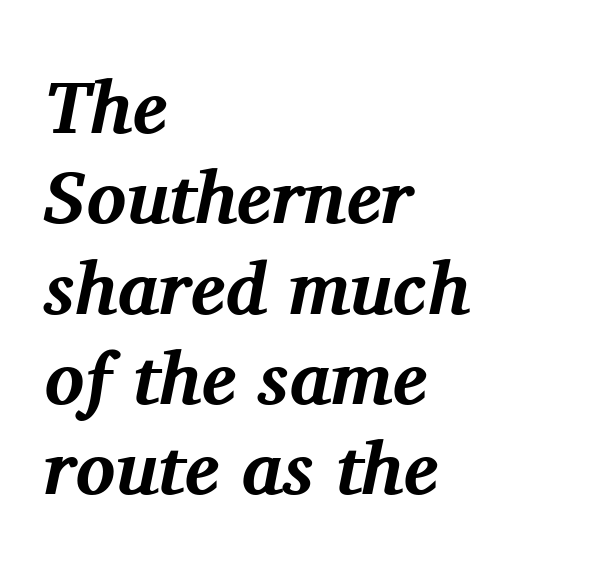
{"serif": "yes", "italic": "yes", "lean": "right", "slant_degrees": 11, "bold": "yes", "weight": "bold", "width": "normal", "stroke_contrast": "medium", "x_height": "medium", "monospaced": "no", "underline": "no", "align": "left", "line_spacing_ratio": 1.22, "letter_spacing": "normal", "letter_spacing_em": 0.0, "glyph_px": 74}
